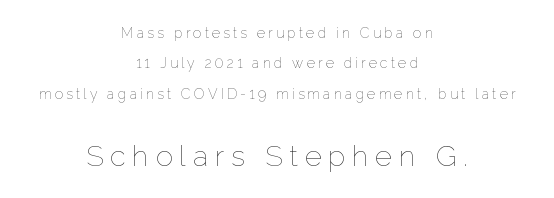
{"italic": "no", "bold": "no", "weight": "thin", "width": "normal", "stroke_contrast": "low", "x_height": "medium", "monospaced": "no", "underline": "no", "align": "center", "line_spacing": "loose", "line_spacing_ratio": 2.17, "letter_spacing": "wide", "letter_spacing_em": 0.23, "larger_block": "second", "size_ratio": 2.07, "glyph_px": 29}
